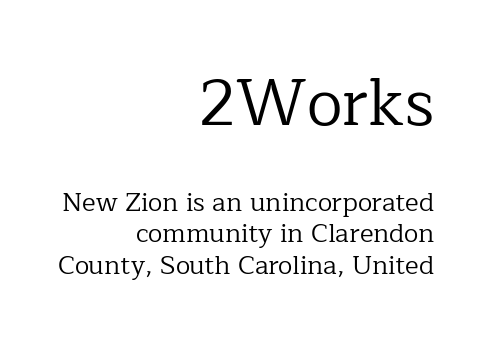
The image shows 65 px regular-weight serif type, upright; set right-aligned, line spacing 1.21x, normal letter spacing, not underlined; the first (top) block is 2.5x larger; low stroke contrast and a medium x-height.
